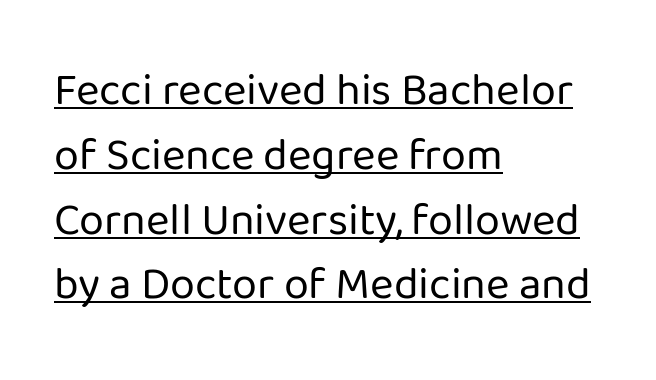
Q: Is the text bold? A: No.
Q: Is the text italic (slanted)? A: No, it is upright.
Q: Is the typeface a serif or a sans-serif typeface? A: Sans-serif.
Q: Is the text underlined? A: Yes.
Q: How is the paragraph aligned? A: Left-aligned.
Q: Is the spacing between letters normal or unusually wide? A: Normal.
Q: Is the spacing between lines tight, normal or loose? A: Normal.
Q: Width (condensed, normal, or wide)? A: Normal.
Q: Stroke contrast? A: Low.
Q: x-height? A: Medium.
Q: Monospaced? A: No.
